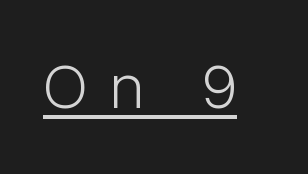
Q: Is the text bold? A: No.
Q: Is the text italic (slanted)? A: No, it is upright.
Q: Is the typeface a serif or a sans-serif typeface? A: Sans-serif.
Q: Is the text underlined? A: Yes.
Q: Is the spacing between letters normal or unusually wide? A: Unusually wide.
Q: Width (condensed, normal, or wide)? A: Condensed.
Q: Stroke contrast? A: Low.
Q: x-height? A: Medium.
Q: Monospaced? A: No.
